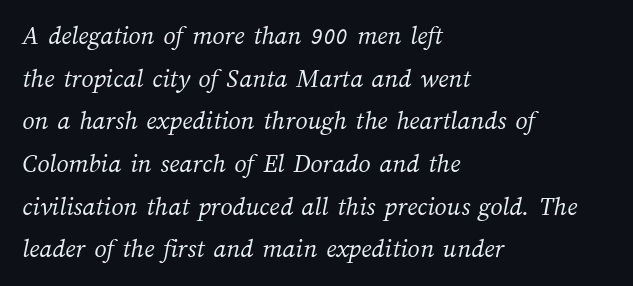
This rendering leaves character spacing at its baseline value. The space directly below the letters is spotless. Does the copy run flush right? No — it runs flush left. A typesetter would call this leading conventional body-copy spacing. Stems and bowls with no extra thickness — not bold.
